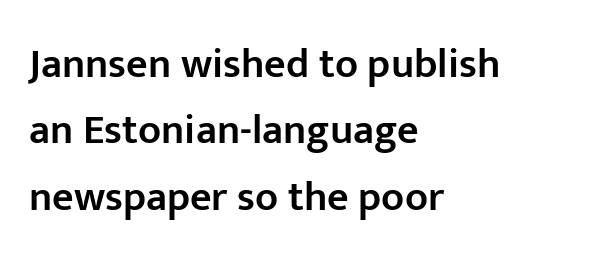
Nope, not italic — everything's standing straight. This is the in-between weight designers call semibold or demi. Character widths vary here, with narrow letters taking less room than wide ones. The paragraph has a hard left edge and a soft right edge. The vertical gap from one line to the next is medium.
